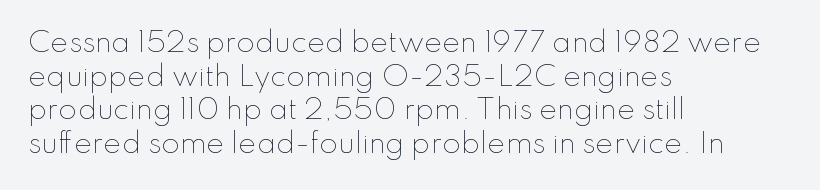
Q: Is the text bold? A: No.
Q: Is the text italic (slanted)? A: No, it is upright.
Q: Is the text underlined? A: No.
Q: How is the paragraph aligned? A: Left-aligned.
Q: Is the spacing between letters normal or unusually wide? A: Normal.
Q: Is the spacing between lines tight, normal or loose? A: Normal.
